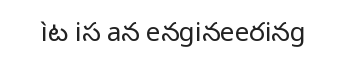
Q: Is the text bold? A: No.
Q: Is the text italic (slanted)? A: No, it is upright.
Q: Is the text underlined? A: No.
Q: Is the spacing between letters normal or unusually wide? A: Normal.
